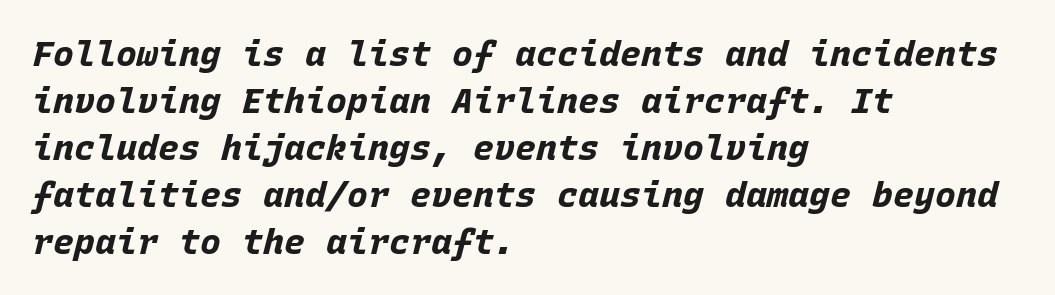
The image shows 35 px bold type, italic (leaning right), monospaced; set left-aligned, normal line spacing (1.34x), normal letter spacing, not underlined; low stroke contrast and a large x-height.
